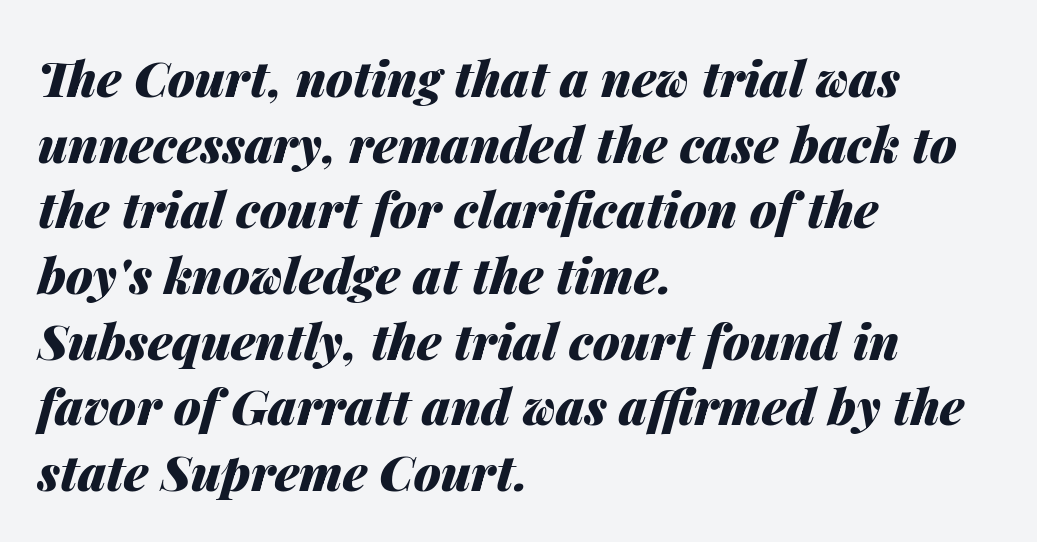
The space directly below the letters is spotless. This rendering uses left alignment, leaving the right contour irregular. If you drew a line through each stem, it would be angled. Heavy, bold letterforms.
